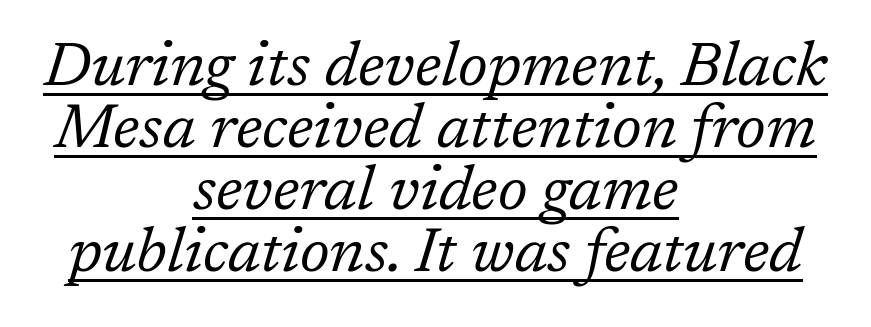
The image shows 62 px regular-weight serif type, italic (leaning right); set centered, tight line spacing (1.0x), normal letter spacing, underlined; low stroke contrast and a medium x-height.
